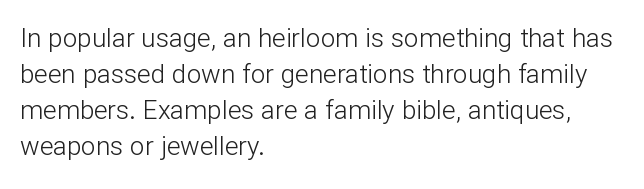
{"italic": "no", "bold": "no", "underline": "no", "align": "left", "line_spacing": "normal", "line_spacing_ratio": 1.38, "letter_spacing": "normal", "letter_spacing_em": 0.0, "glyph_px": 26}
